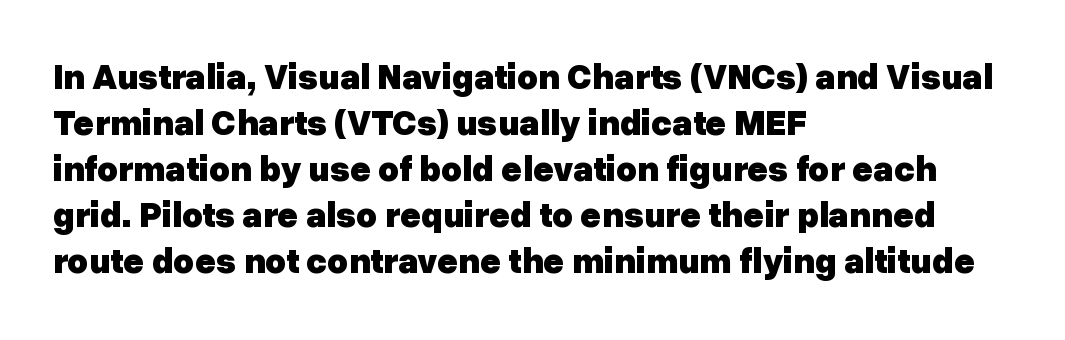
{"serif": "no", "italic": "no", "bold": "yes", "weight": "heavy", "width": "normal", "stroke_contrast": "low", "x_height": "medium", "monospaced": "no", "underline": "no", "align": "left", "line_spacing": "normal", "line_spacing_ratio": 1.28, "letter_spacing": "normal", "letter_spacing_em": 0.0, "glyph_px": 36}
